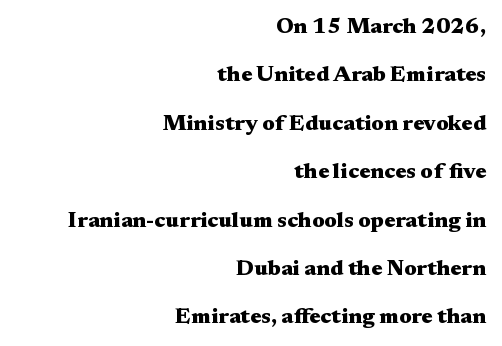
{"italic": "no", "bold": "yes", "underline": "no", "align": "right", "line_spacing": "loose", "line_spacing_ratio": 2.2, "letter_spacing": "normal", "letter_spacing_em": 0.0, "glyph_px": 22}
